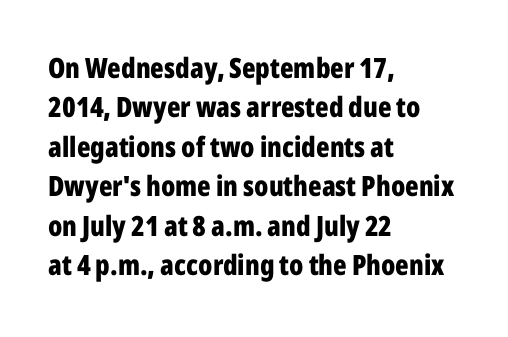
Q: Is the text bold? A: Yes.
Q: Is the text italic (slanted)? A: No, it is upright.
Q: Is the typeface a serif or a sans-serif typeface? A: Sans-serif.
Q: Is the text underlined? A: No.
Q: How is the paragraph aligned? A: Left-aligned.
Q: Is the spacing between letters normal or unusually wide? A: Normal.
Q: Is the spacing between lines tight, normal or loose? A: Normal.
Q: Width (condensed, normal, or wide)? A: Condensed.
Q: Stroke contrast? A: Low.
Q: x-height? A: Medium.
Q: Monospaced? A: No.
